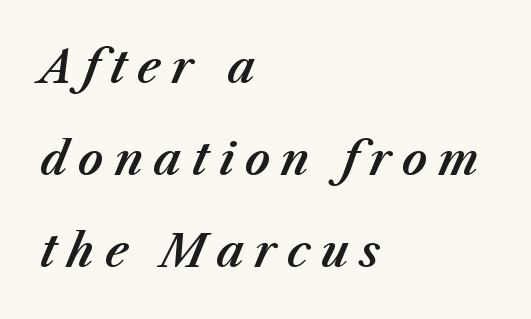
The image shows 44 px text type, italic (leaning right); set left-aligned, loose line spacing (2.09x), unusually wide letter spacing (+0.24 em), not underlined; medium stroke contrast and a medium x-height.
